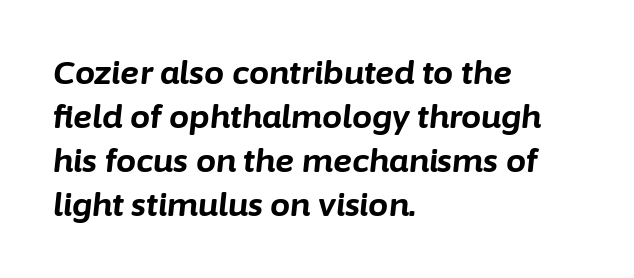
{"italic": "yes", "lean": "right", "slant_degrees": 6, "bold": "yes", "weight": "bold", "width": "normal", "stroke_contrast": "low", "x_height": "medium", "monospaced": "no", "underline": "no", "align": "left", "line_spacing": "normal", "line_spacing_ratio": 1.38, "letter_spacing": "normal", "letter_spacing_em": 0.0, "glyph_px": 32}
